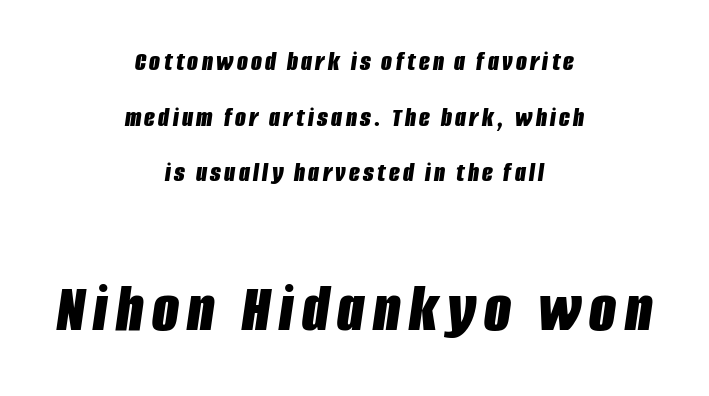
{"italic": "yes", "lean": "right", "slant_degrees": 8, "bold": "yes", "weight": "bold", "width": "condensed", "stroke_contrast": "low", "x_height": "large", "monospaced": "no", "underline": "no", "align": "center", "line_spacing": "loose", "line_spacing_ratio": 1.99, "larger_block": "second", "size_ratio": 2.5, "glyph_px": 70}
